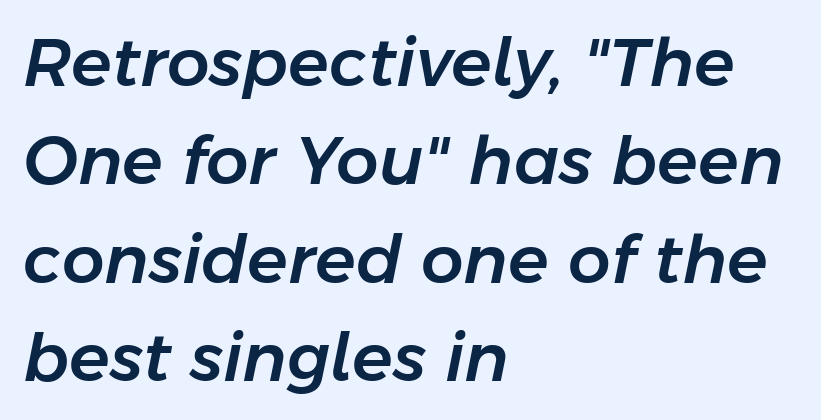
Nobody touched the tracking dial on this one. Underline: absent. Vertical spacing — default. Looking at the ascenders, they clearly lean. Is this a fixed-width face? No — the glyphs have proportional, varying widths.
